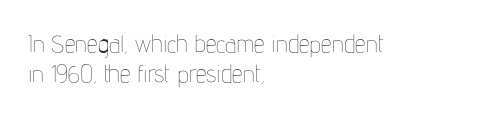
The image shows 24 px text type, upright; set left-aligned, normal line spacing (1.26x), normal letter spacing, not underlined.
